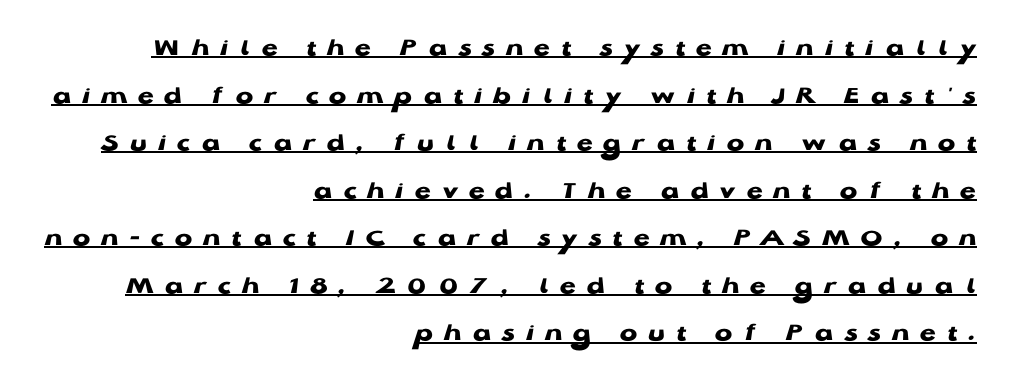
Q: Is the text bold? A: Yes.
Q: Is the text italic (slanted)? A: No, it is upright.
Q: Is the text underlined? A: Yes.
Q: How is the paragraph aligned? A: Right-aligned.
Q: Is the spacing between letters normal or unusually wide? A: Unusually wide.
